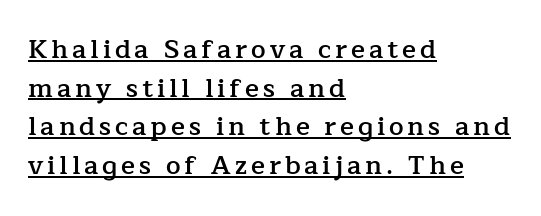
{"italic": "no", "bold": "semi", "underline": "yes", "align": "left", "line_spacing": "normal", "line_spacing_ratio": 1.49, "glyph_px": 26}
